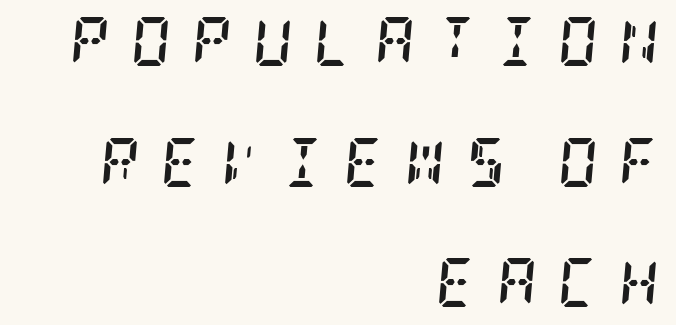
Q: Is the text bold? A: Yes.
Q: Is the text italic (slanted)? A: Yes, it leans right by about 5 degrees.
Q: Is the typeface a serif or a sans-serif typeface? A: Serif.
Q: Is the text underlined? A: No.
Q: How is the paragraph aligned? A: Right-aligned.
Q: Is the spacing between letters normal or unusually wide? A: Unusually wide.
Q: Is the spacing between lines tight, normal or loose? A: Loose.
Q: Width (condensed, normal, or wide)? A: Condensed.
Q: Stroke contrast? A: Low.
Q: x-height? A: Large.
